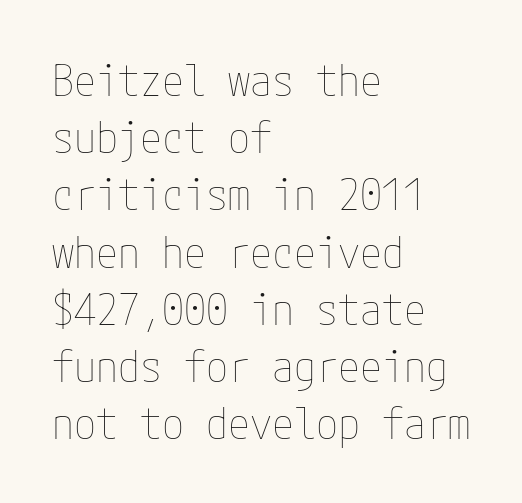
{"italic": "no", "bold": "no", "weight": "thin", "width": "condensed", "stroke_contrast": "low", "x_height": "medium", "underline": "no", "align": "left", "line_spacing": "normal", "line_spacing_ratio": 1.3, "letter_spacing": "normal", "letter_spacing_em": 0.0, "glyph_px": 44}
